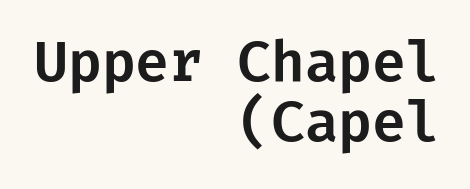
The image shows 55 px sans-serif type, upright; set right-aligned, tight line spacing (1.1x), normal letter spacing, not underlined; low stroke contrast and a medium x-height.
